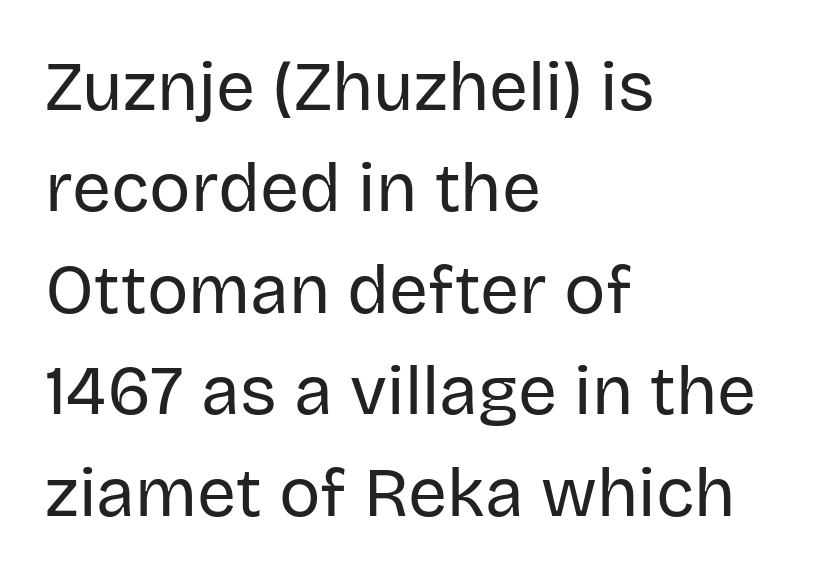
Q: Is the text bold? A: No.
Q: Is the text italic (slanted)? A: No, it is upright.
Q: Is the typeface a serif or a sans-serif typeface? A: Sans-serif.
Q: Is the text underlined? A: No.
Q: How is the paragraph aligned? A: Left-aligned.
Q: Is the spacing between letters normal or unusually wide? A: Normal.
Q: Is the spacing between lines tight, normal or loose? A: Normal.
Q: Width (condensed, normal, or wide)? A: Normal.
Q: Stroke contrast? A: Low.
Q: x-height? A: Large.
Q: Monospaced? A: No.
